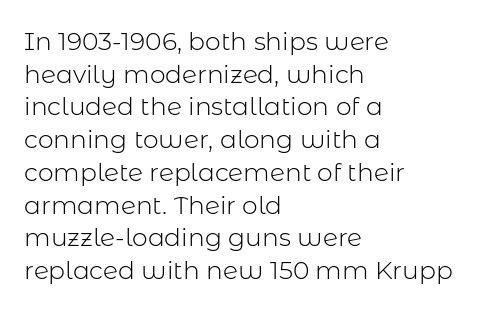
The image shows 25 px text type, upright; set left-aligned, normal line spacing (1.31x), normal letter spacing, not underlined.
